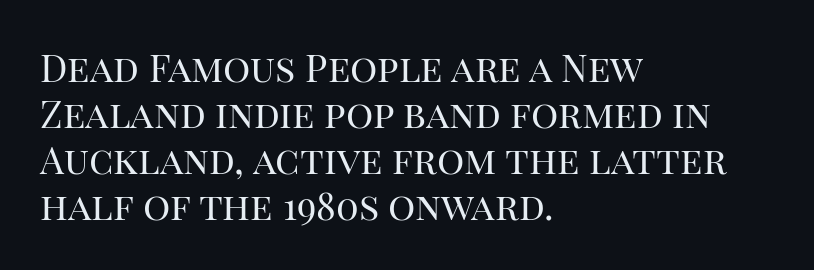
Varying glyph widths throughout — classic text-font behaviour. Layout note: lines flush left. Are there feet on the stems? There are — it's a serif. The passage shown has conventional tracking throughout. The characters are drawn with everyday or finer stroke widths.
